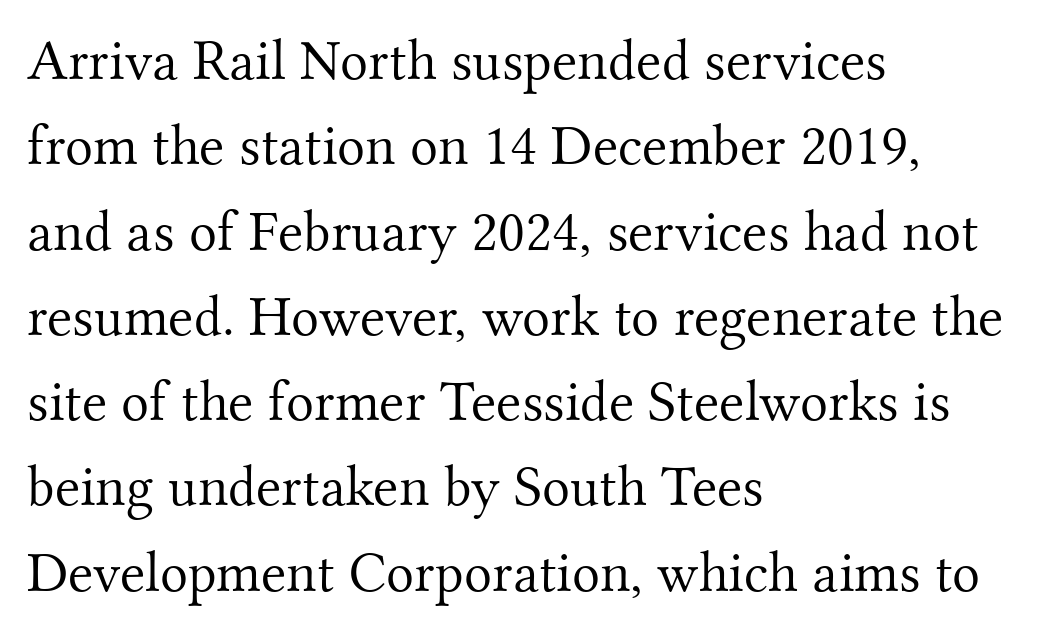
Q: Is the text bold? A: No.
Q: Is the text italic (slanted)? A: No, it is upright.
Q: Is the typeface a serif or a sans-serif typeface? A: Serif.
Q: Is the text underlined? A: No.
Q: How is the paragraph aligned? A: Left-aligned.
Q: Is the spacing between letters normal or unusually wide? A: Normal.
Q: Is the spacing between lines tight, normal or loose? A: Normal.
Q: Width (condensed, normal, or wide)? A: Normal.
Q: Stroke contrast? A: Medium.
Q: x-height? A: Small.
Q: Monospaced? A: No.
